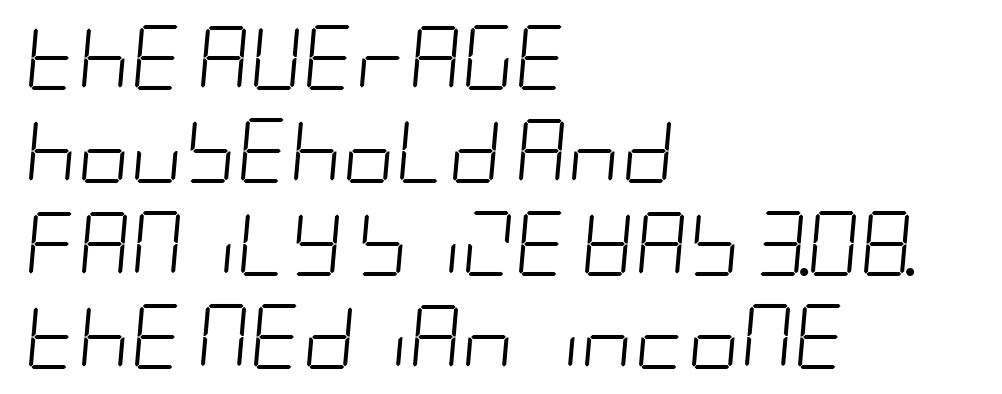
Looking at the ascenders, they clearly lean. The rendering keeps characters at their native spacing. This reads as an unemphasized weight, regular at the heaviest. Left-aligned paragraph, ragged on the right. The strip under each line holds only bare page. One glance says typical: line gaps are just what's usual.
